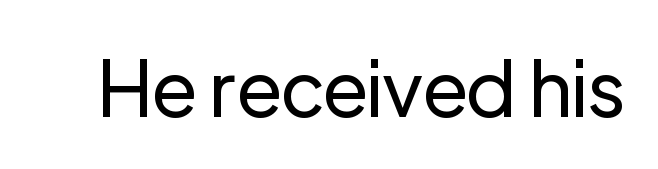
The typeface has the unassuming heft of standard copy or less. In terms of posture, this sample is upright. Students, note that the glyphs here touch the page at normal intervals. A clean baseline with only descenders dipping below it.
